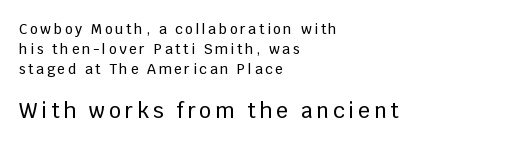
The glyphs are unaccompanied by any horizontal stroke below them. Nope, not italic — everything's standing straight. Horizontally, the lines are justified to the leading edge only. Of the two passages, the one underneath uses the larger point size. The designer left line spacing at the default.
